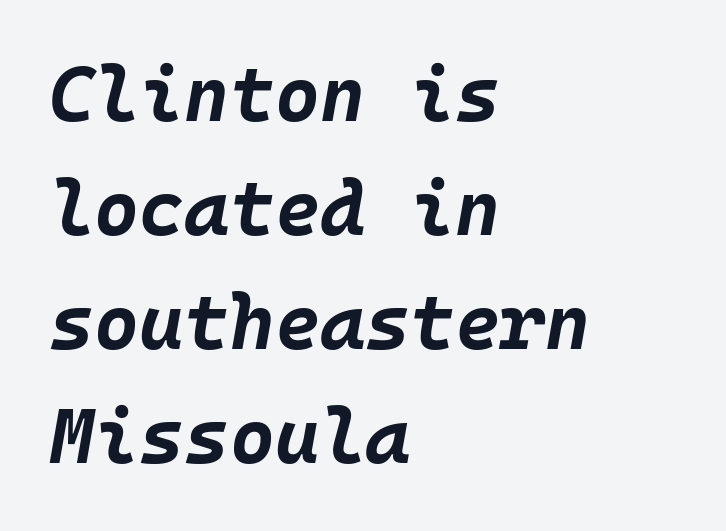
Baseline-to-baseline distance is the conventional proportion of letter height. Think of a typewriter: that constant character pitch is what you see here. The text carries the slant typical of an italic or oblique font. The lines in this sample share a left origin and differ only in where they stop.
